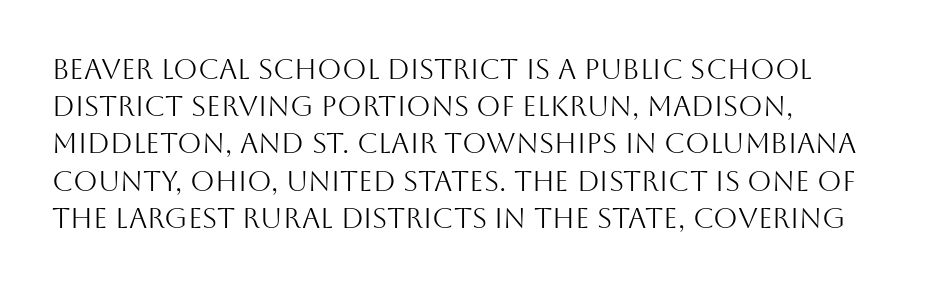
The image shows 28 px light sans-serif type, upright; set left-aligned, normal line spacing (1.33x), normal letter spacing, not underlined; medium stroke contrast and a large x-height.
